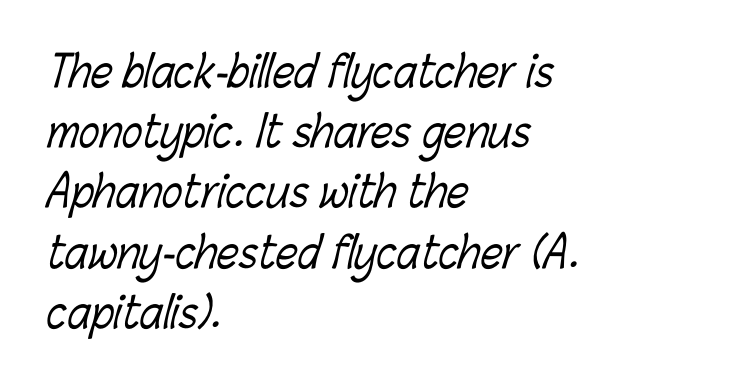
The image shows 43 px light, condensed type; set left-aligned, normal line spacing (1.4x), normal letter spacing, not underlined; low stroke contrast and a medium x-height.
